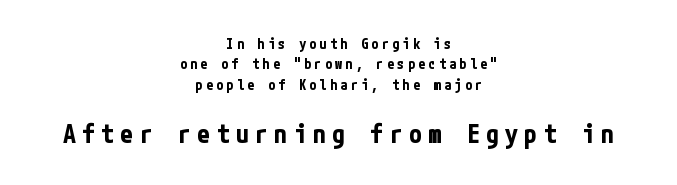
{"italic": "no", "bold": "yes", "underline": "no", "align": "center", "line_spacing": "normal", "line_spacing_ratio": 1.45, "letter_spacing": "wide", "letter_spacing_em": 0.24, "larger_block": "second", "size_ratio": 1.86, "glyph_px": 26}
